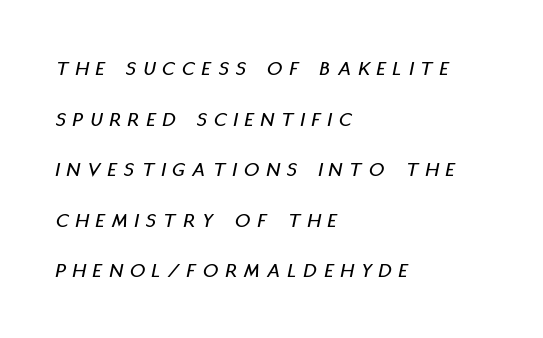
Q: Is the text italic (slanted)? A: Yes, it leans right by about 11 degrees.
Q: Is the text underlined? A: No.
Q: How is the paragraph aligned? A: Left-aligned.
Q: Is the spacing between letters normal or unusually wide? A: Unusually wide.
Q: Is the spacing between lines tight, normal or loose? A: Loose.
